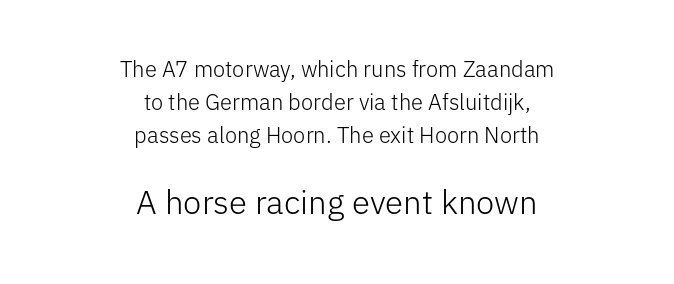
The image shows 33 px light sans-serif type, upright; set centered, normal line spacing (1.5x), normal letter spacing, not underlined; the second (bottom) block is 1.5x larger; low stroke contrast and a medium x-height.
